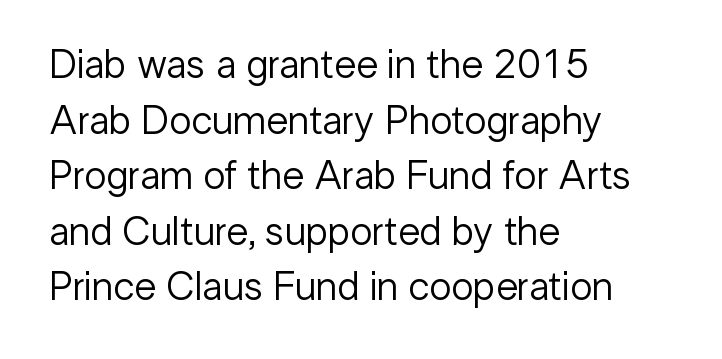
The lines in this sample share a left origin and differ only in where they stop. A typesetter would mark this as roman, not italic. The weight tops out at a normal text grade. This sample has the flowing, uneven cadence of proportional lettering.
